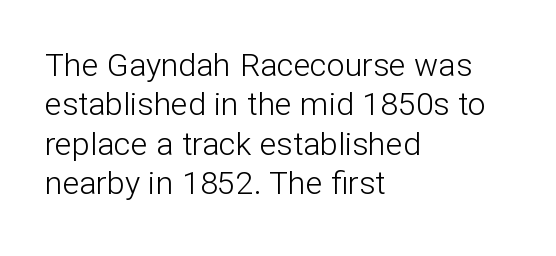
{"serif": "no", "italic": "no", "bold": "no", "weight": "light", "width": "normal", "stroke_contrast": "low", "x_height": "medium", "monospaced": "no", "underline": "no", "align": "left", "line_spacing_ratio": 1.23, "letter_spacing": "normal", "letter_spacing_em": 0.0, "glyph_px": 32}
